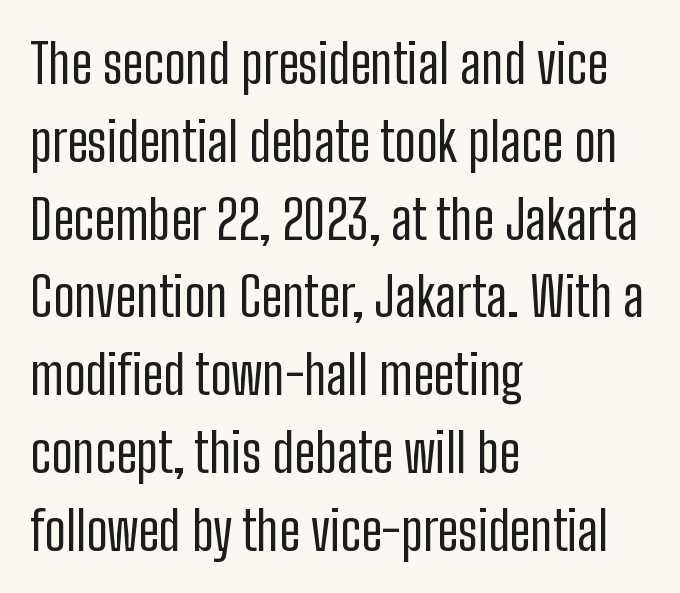
The type family on display is of the sans-serif kind. Varying glyph widths throughout — classic text-font behaviour. Check the space under the baseline: it is left empty. This block has exactly the height ordinary leading produces. Casual observation: everything's shoved over to the left. Upright lettering throughout.
